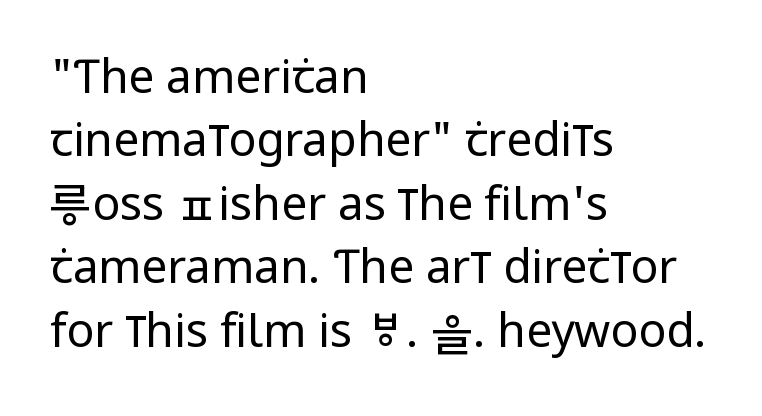
Q: Is the text bold? A: No.
Q: Is the text italic (slanted)? A: No, it is upright.
Q: Is the typeface a serif or a sans-serif typeface? A: Sans-serif.
Q: Is the text underlined? A: No.
Q: How is the paragraph aligned? A: Left-aligned.
Q: Is the spacing between letters normal or unusually wide? A: Normal.
Q: Is the spacing between lines tight, normal or loose? A: Normal.
Q: Width (condensed, normal, or wide)? A: Condensed.
Q: Stroke contrast? A: Low.
Q: x-height? A: Large.
Q: Monospaced? A: No.
